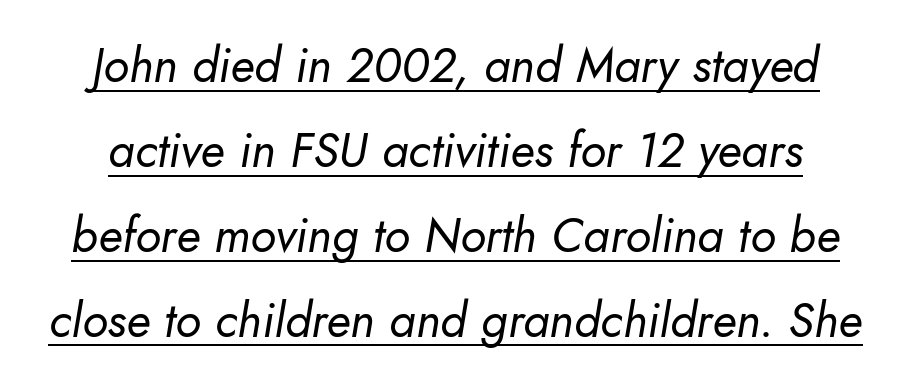
{"italic": "yes", "lean": "right", "slant_degrees": 10, "bold": "no", "weight": "regular", "width": "normal", "stroke_contrast": "low", "x_height": "small", "monospaced": "no", "underline": "yes", "line_spacing_ratio": 1.77, "letter_spacing": "normal", "letter_spacing_em": 0.0, "glyph_px": 48}
